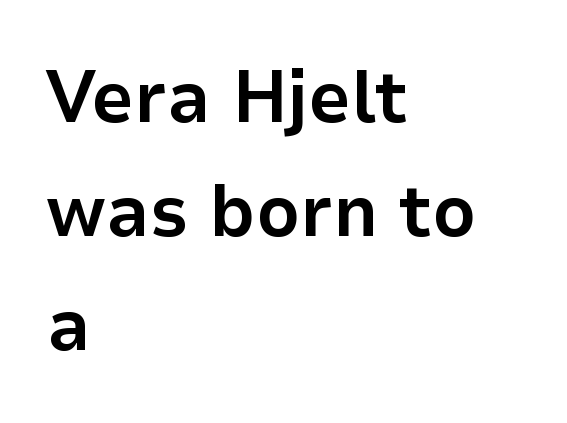
{"serif": "no", "italic": "no", "bold": "yes", "weight": "bold", "width": "normal", "stroke_contrast": "low", "x_height": "medium", "monospaced": "no", "underline": "no", "align": "left", "line_spacing": "normal", "line_spacing_ratio": 1.52, "letter_spacing": "normal", "letter_spacing_em": 0.0, "glyph_px": 75}
